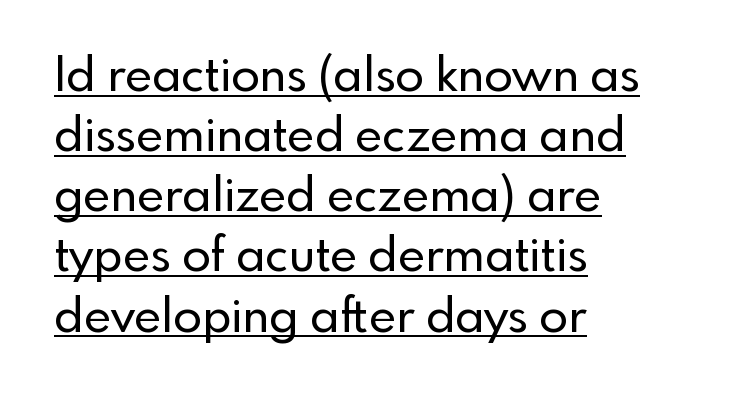
The image shows 47 px sans-serif type, upright; set left-aligned, normal line spacing (1.28x), normal letter spacing, underlined; a small x-height.
